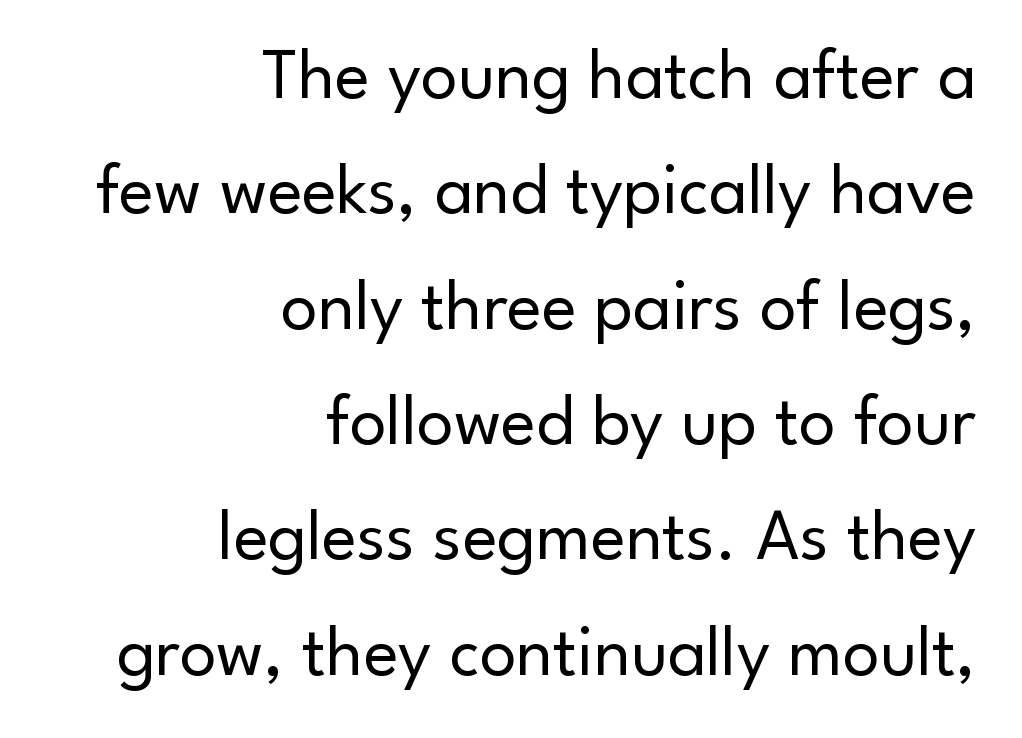
{"serif": "no", "italic": "no", "bold": "no", "weight": "regular", "width": "normal", "stroke_contrast": "low", "x_height": "small", "monospaced": "no", "underline": "no", "align": "right", "line_spacing": "normal", "line_spacing_ratio": 1.58, "letter_spacing": "normal", "letter_spacing_em": 0.0, "glyph_px": 73}
